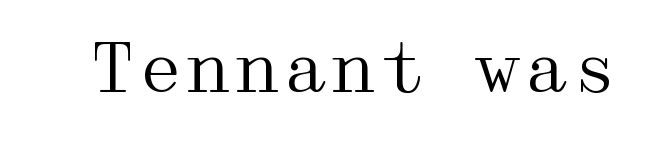
{"serif": "yes", "italic": "no", "bold": "no", "weight": "regular", "width": "wide", "stroke_contrast": "medium", "x_height": "medium", "underline": "no", "letter_spacing": "normal", "letter_spacing_em": 0.0, "glyph_px": 69}
